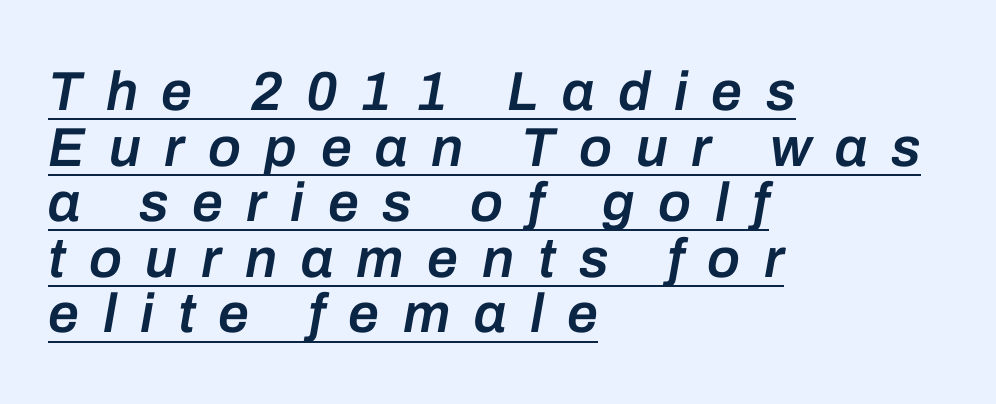
The image shows 55 px semibold type, italic (leaning right); set left-aligned, tight line spacing (1.01x), unusually wide letter spacing (+0.43 em), underlined; low stroke contrast and a medium x-height.
